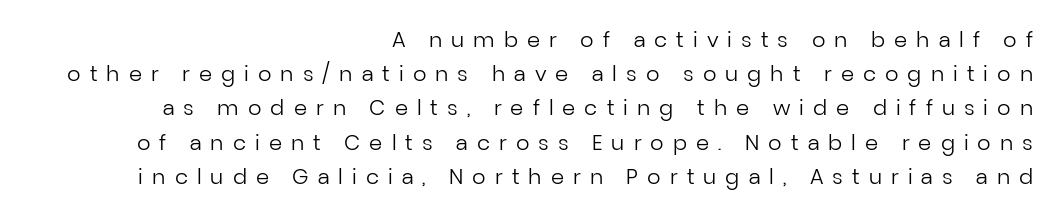
Q: Is the text bold? A: No.
Q: Is the text italic (slanted)? A: No, it is upright.
Q: Is the text underlined? A: No.
Q: How is the paragraph aligned? A: Right-aligned.
Q: Is the spacing between letters normal or unusually wide? A: Unusually wide.
Q: Is the spacing between lines tight, normal or loose? A: Normal.
